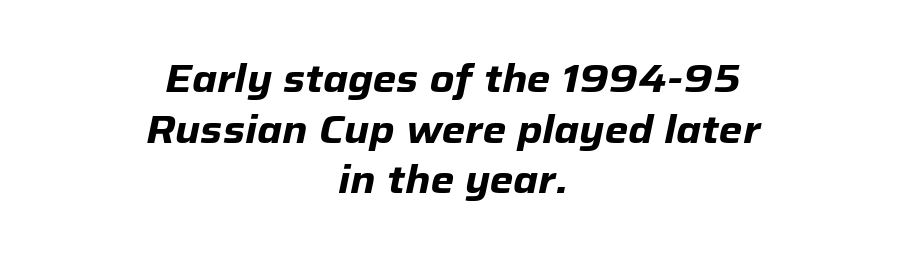
The image shows 38 px heavy type, italic (leaning right); set centered, normal line spacing (1.33x), normal letter spacing, not underlined; low stroke contrast and a medium x-height.
